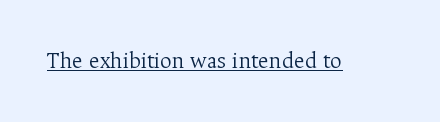
{"italic": "no", "bold": "no", "underline": "yes", "letter_spacing": "normal", "letter_spacing_em": 0.0, "glyph_px": 23}
